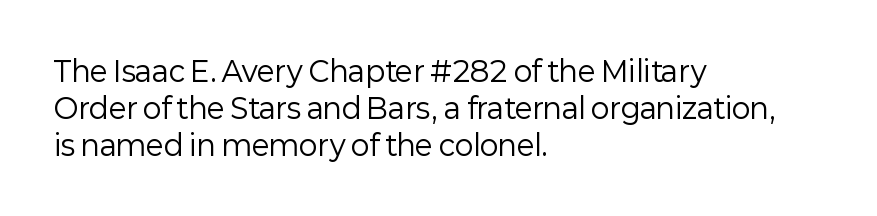
Tracking value appears to be zero — textbook default spacing. The specimen reads as upright at a glance. The passage shown is typeset with a sans-serif family. The area under the type is left untouched.
